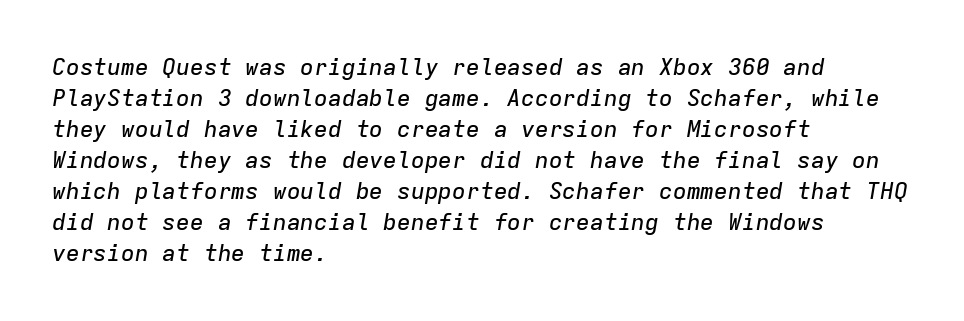
Q: Is the text italic (slanted)? A: Yes, it leans right by about 9 degrees.
Q: Is the text underlined? A: No.
Q: How is the paragraph aligned? A: Left-aligned.
Q: Is the spacing between letters normal or unusually wide? A: Normal.
Q: Is the spacing between lines tight, normal or loose? A: Normal.
